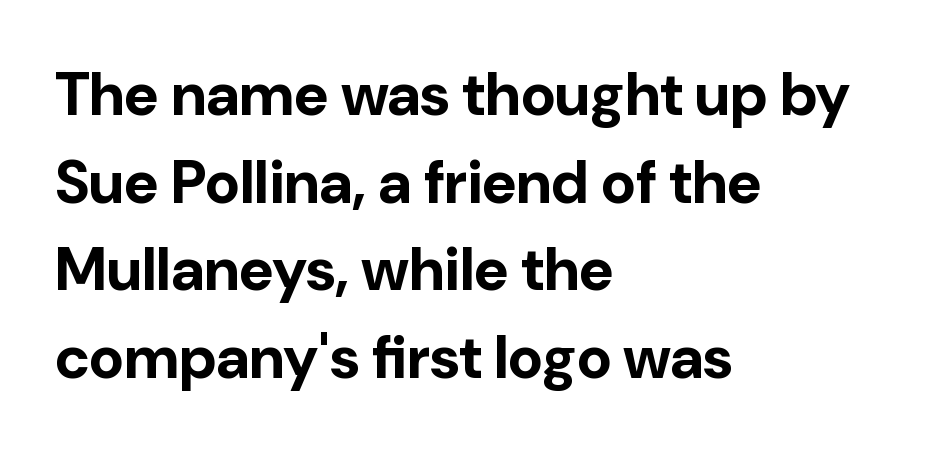
Q: Is the text bold? A: Yes.
Q: Is the text italic (slanted)? A: No, it is upright.
Q: Is the typeface a serif or a sans-serif typeface? A: Sans-serif.
Q: Is the text underlined? A: No.
Q: How is the paragraph aligned? A: Left-aligned.
Q: Is the spacing between letters normal or unusually wide? A: Normal.
Q: Is the spacing between lines tight, normal or loose? A: Normal.
Q: Width (condensed, normal, or wide)? A: Normal.
Q: Stroke contrast? A: Low.
Q: x-height? A: Medium.
Q: Monospaced? A: No.
